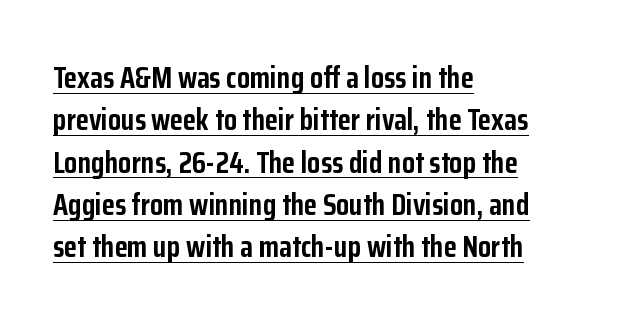
In designer terms, the underline attribute is active on this setting. This rendering employs a face without finishing strokes, i.e., a sans-serif. The lines are quadded left. Inter-character spacing is left at the font's built-in metrics. Varying glyph widths throughout — classic text-font behaviour. The lines sit at an ordinary, default distance from one another.
